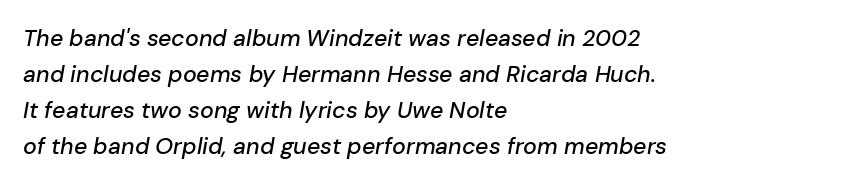
The zone under the glyphs is completely vacant. Compared with a centered layout, this one pins lines to the left instead. Observe the ordinary spacing: letters are neighbours, not strangers. Style check: oblique.
